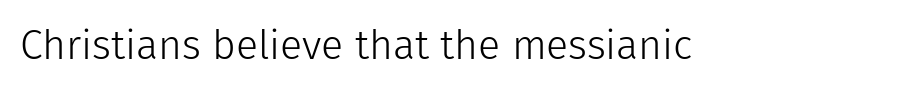
Q: Is the text bold? A: No.
Q: Is the text italic (slanted)? A: No, it is upright.
Q: Is the typeface a serif or a sans-serif typeface? A: Sans-serif.
Q: Is the text underlined? A: No.
Q: Is the spacing between letters normal or unusually wide? A: Normal.
Q: Width (condensed, normal, or wide)? A: Normal.
Q: Stroke contrast? A: Low.
Q: x-height? A: Medium.
Q: Monospaced? A: No.
